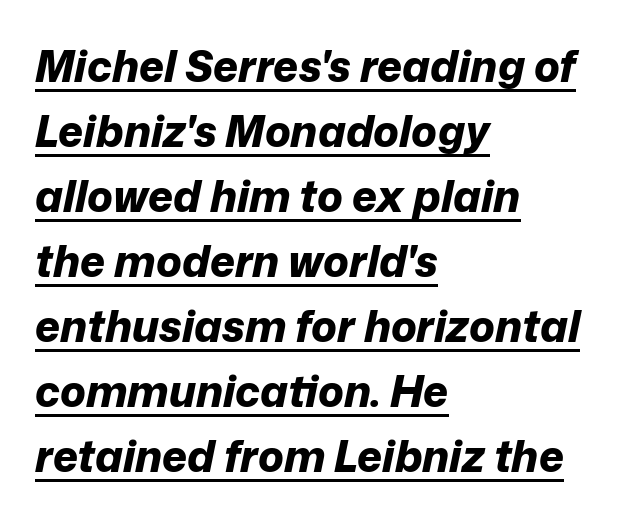
The image shows 43 px bold type, italic (leaning right); set left-aligned, normal line spacing (1.51x), normal letter spacing, underlined; low stroke contrast and a medium x-height.
